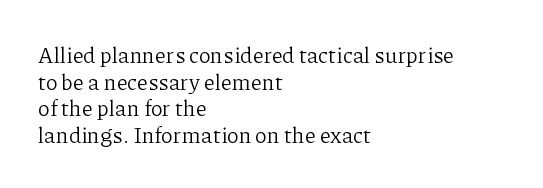
{"italic": "no", "bold": "no", "underline": "no", "align": "left", "line_spacing_ratio": 1.21, "letter_spacing": "normal", "letter_spacing_em": 0.0, "glyph_px": 22}
